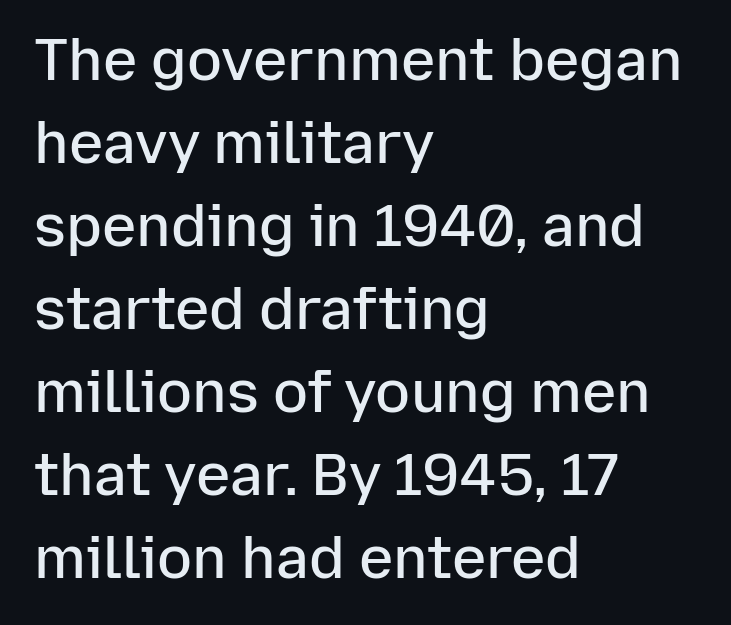
Q: Is the text bold? A: Semi-bold.
Q: Is the text italic (slanted)? A: No, it is upright.
Q: Is the typeface a serif or a sans-serif typeface? A: Sans-serif.
Q: Is the text underlined? A: No.
Q: How is the paragraph aligned? A: Left-aligned.
Q: Is the spacing between letters normal or unusually wide? A: Normal.
Q: Is the spacing between lines tight, normal or loose? A: Normal.
Q: Width (condensed, normal, or wide)? A: Normal.
Q: Stroke contrast? A: Low.
Q: x-height? A: Medium.
Q: Monospaced? A: No.
